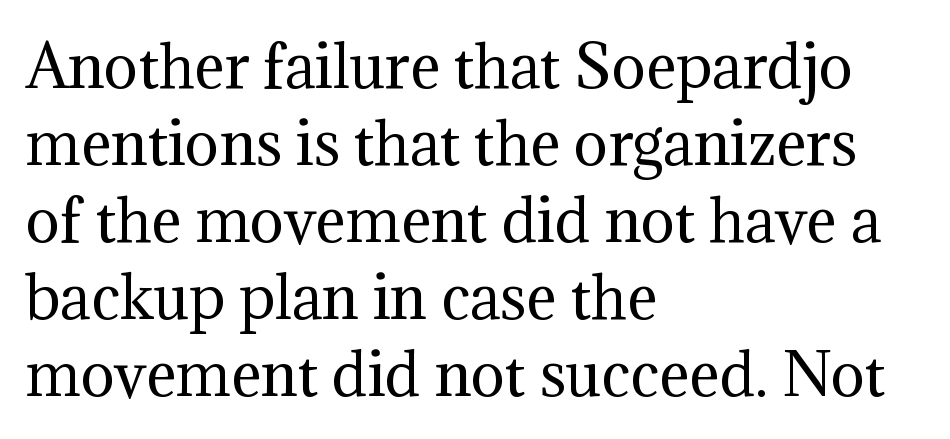
The image shows 57 px regular-weight serif type, upright; set left-aligned, normal line spacing (1.35x), normal letter spacing, not underlined; medium stroke contrast and a medium x-height.
